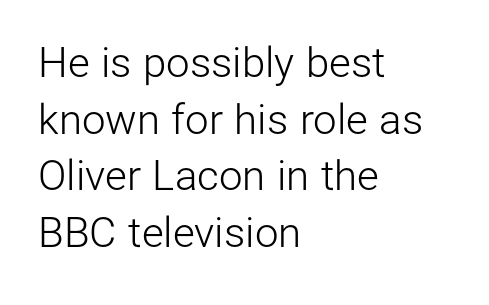
{"serif": "no", "italic": "no", "bold": "no", "weight": "light", "width": "normal", "stroke_contrast": "low", "x_height": "medium", "monospaced": "no", "underline": "no", "align": "left", "line_spacing": "normal", "line_spacing_ratio": 1.35, "letter_spacing": "normal", "letter_spacing_em": 0.0, "glyph_px": 42}
